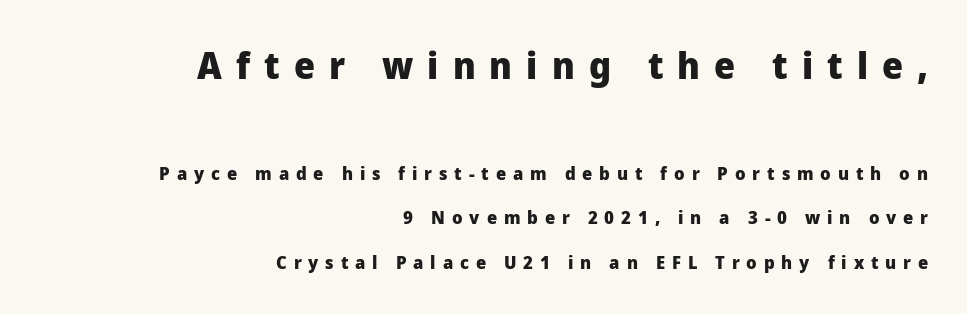
{"serif": "no", "italic": "no", "bold": "yes", "weight": "heavy", "width": "normal", "stroke_contrast": "low", "x_height": "medium", "monospaced": "no", "underline": "no", "align": "right", "line_spacing": "loose", "line_spacing_ratio": 2.47, "letter_spacing": "wide", "letter_spacing_em": 0.38, "larger_block": "first", "size_ratio": 2.06, "glyph_px": 37}
